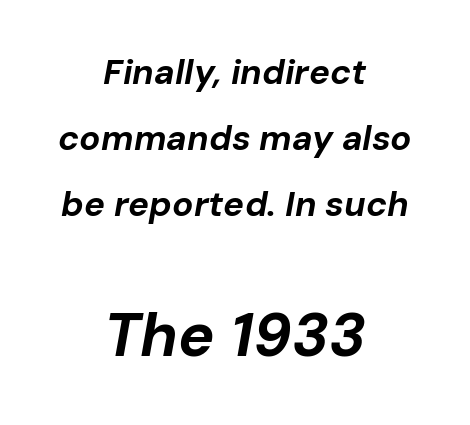
Q: Is the text bold? A: Yes.
Q: Is the text italic (slanted)? A: Yes, it leans right by about 10 degrees.
Q: Is the text underlined? A: No.
Q: How is the paragraph aligned? A: Centered.
Q: Is the spacing between letters normal or unusually wide? A: Normal.
Q: Which block of text is set in a larger size, the first (top) or the second (bottom)? A: The second (bottom) one.
Q: Width (condensed, normal, or wide)? A: Normal.
Q: Stroke contrast? A: Low.
Q: x-height? A: Medium.
Q: Monospaced? A: No.
